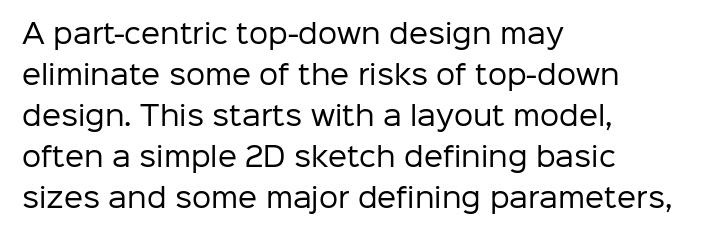
{"italic": "no", "bold": "no", "underline": "no", "align": "left", "line_spacing": "normal", "line_spacing_ratio": 1.52, "letter_spacing": "normal", "letter_spacing_em": 0.0, "glyph_px": 27}
